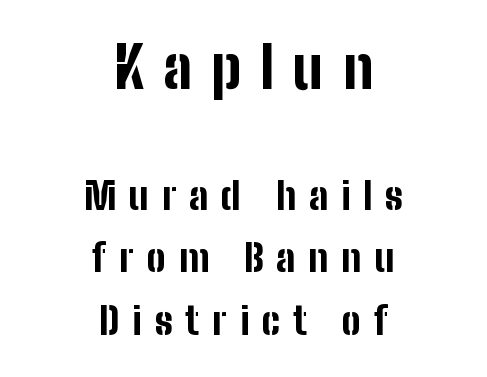
The image shows 57 px bold, condensed sans-serif type, upright; set centered, normal line spacing (1.65x), unusually wide letter spacing (+0.34 em), not underlined; the first (top) block is 1.5x larger; low stroke contrast and a medium x-height.
